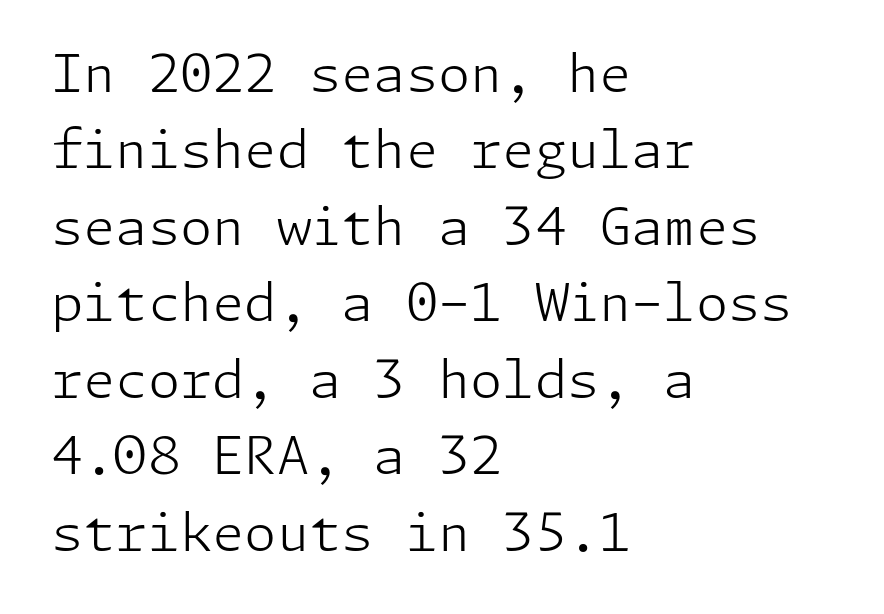
The strokes are not fattened; the text isn't bold. These lines are composed in type without serifs. The gap between lines stays unmarked. A typesetter would mark this as roman, not italic. Horizontal alignment here is leftward, the default for most running prose. How are the letters spaced? Ordinarily, with no added tracking.
